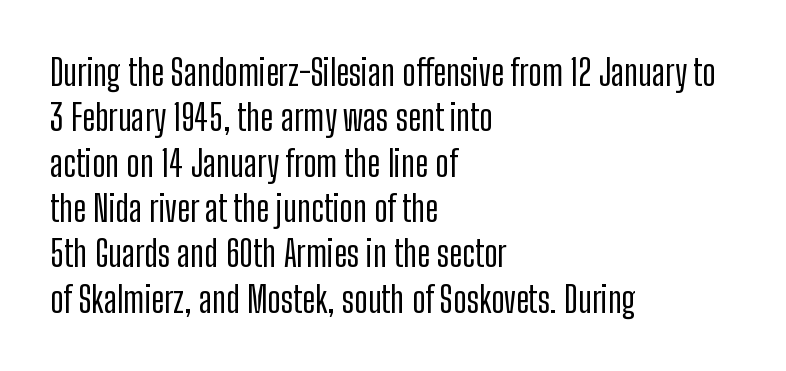
Q: Is the text italic (slanted)? A: No, it is upright.
Q: Is the typeface a serif or a sans-serif typeface? A: Sans-serif.
Q: Is the text underlined? A: No.
Q: How is the paragraph aligned? A: Left-aligned.
Q: Is the spacing between letters normal or unusually wide? A: Normal.
Q: Is the spacing between lines tight, normal or loose? A: Normal.
Q: Width (condensed, normal, or wide)? A: Condensed.
Q: Stroke contrast? A: Low.
Q: x-height? A: Medium.
Q: Monospaced? A: No.
